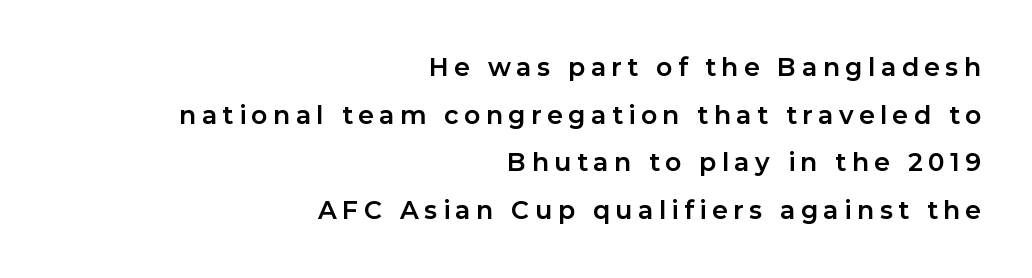
The image shows 25 px bold type, upright; set right-aligned, loose line spacing (1.91x), unusually wide letter spacing (+0.22 em), not underlined.
